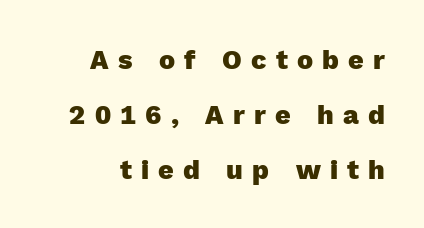
{"italic": "no", "bold": "yes", "underline": "no", "line_spacing": "loose", "line_spacing_ratio": 2.03, "letter_spacing": "wide", "letter_spacing_em": 0.34, "glyph_px": 27}
